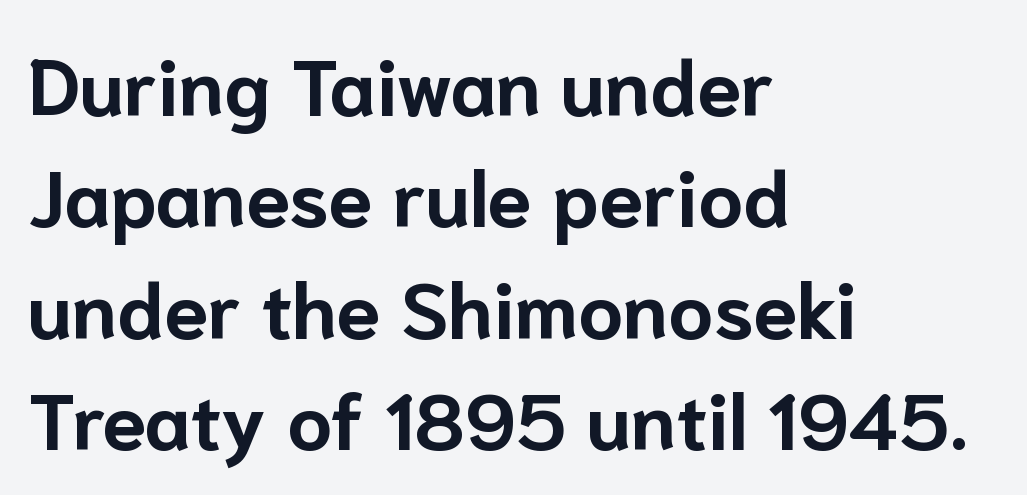
Leftover space on each line is placed entirely after the last word. Students, this is bold: see how much ink each stroke carries. The tracking reads as untouched default to a designer's eye. The passage shown is typed in a proportional face where columns would drift. Type style note: lacks serifs. Regular leading.
